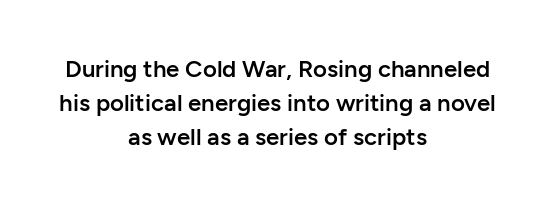
{"italic": "no", "bold": "semi", "underline": "no", "align": "center", "line_spacing": "normal", "line_spacing_ratio": 1.42, "letter_spacing": "normal", "letter_spacing_em": 0.0, "glyph_px": 24}
